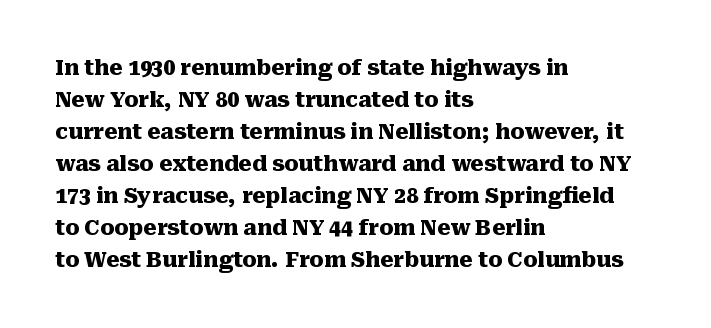
The image shows 21 px bold type, upright; set left-aligned, normal line spacing (1.52x), normal letter spacing, not underlined.
